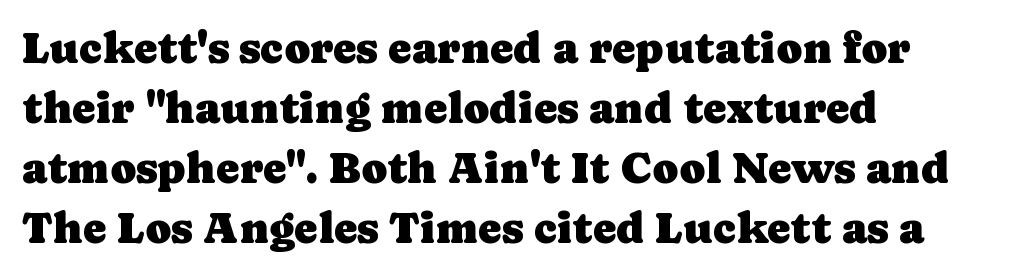
{"serif": "yes", "italic": "no", "width": "normal", "stroke_contrast": "low", "x_height": "medium", "monospaced": "no", "underline": "no", "align": "left", "line_spacing": "normal", "line_spacing_ratio": 1.36, "letter_spacing": "normal", "letter_spacing_em": 0.0, "glyph_px": 44}
